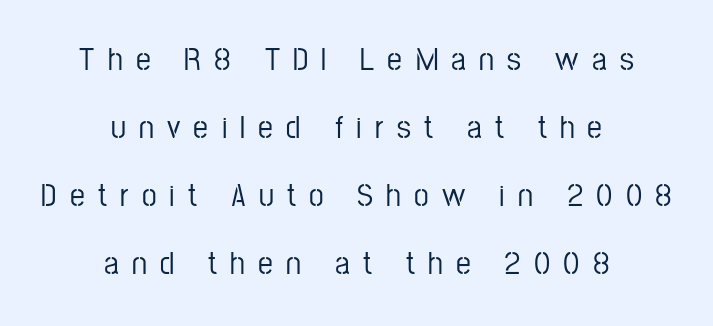
Q: Is the text italic (slanted)? A: No, it is upright.
Q: Is the typeface a serif or a sans-serif typeface? A: Sans-serif.
Q: Is the text underlined? A: No.
Q: How is the paragraph aligned? A: Centered.
Q: Is the spacing between letters normal or unusually wide? A: Unusually wide.
Q: Is the spacing between lines tight, normal or loose? A: Loose.
Q: Width (condensed, normal, or wide)? A: Condensed.
Q: Stroke contrast? A: Low.
Q: x-height? A: Medium.
Q: Monospaced? A: No.
